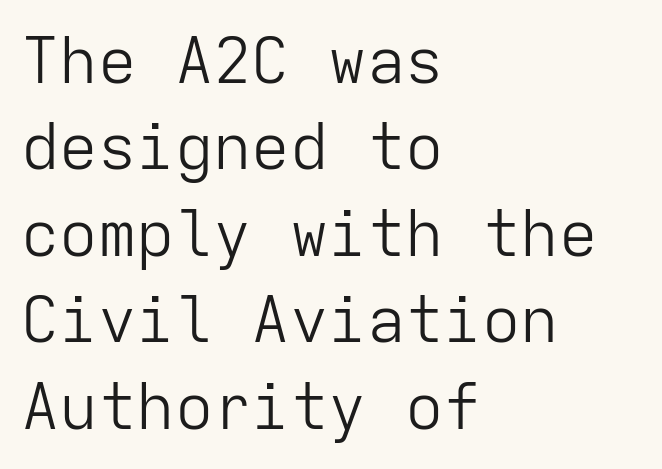
The letterforms sit shoulder to shoulder at normal distance. This block has exactly the height ordinary leading produces. Descender tails drop into unmarked territory. Typeset ragged right — the left edge is the straight one. No italicization has been applied; the sample stays upright.
